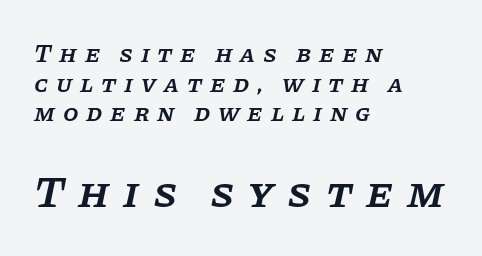
The image shows 44 px semibold serif type, italic (leaning right); set left-aligned, line spacing 1.19x, unusually wide letter spacing (+0.31 em), not underlined; the second (bottom) block is 1.76x larger; low stroke contrast and a large x-height.
